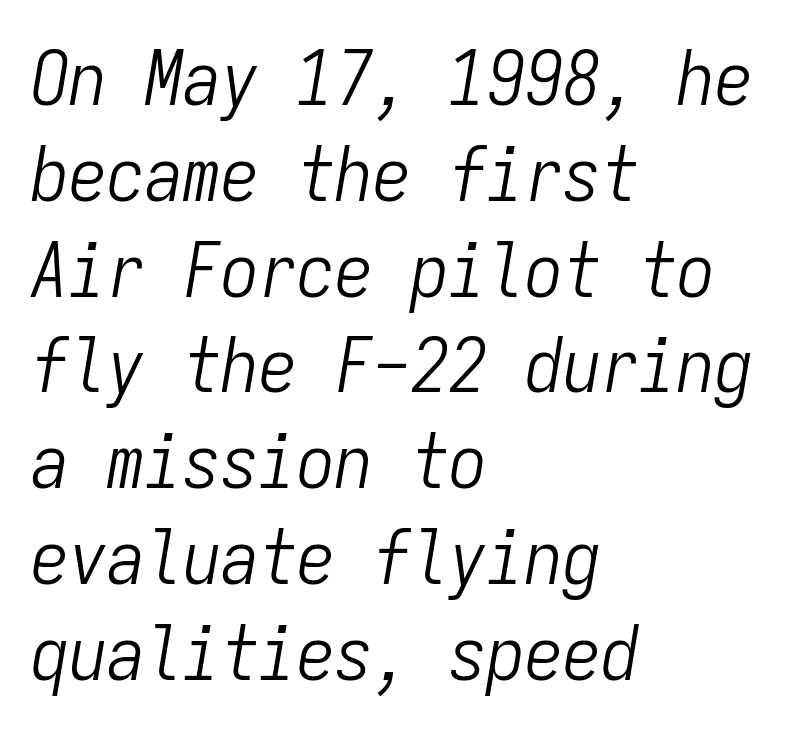
The strip under each line holds only bare page. Rendered with sloped, italic letterforms. The strokes are not fattened; the text isn't bold. The designer left line spacing at the default. Visually the block forms a straight wall on the left and a jagged coastline on the right.
